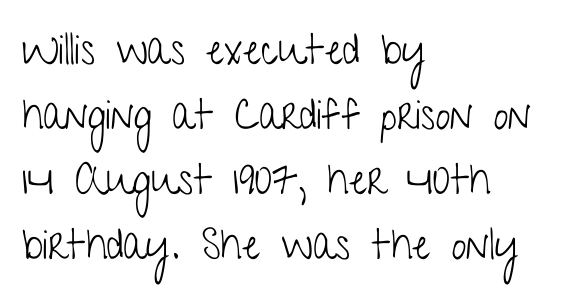
Q: Is the text bold? A: No.
Q: Is the text italic (slanted)? A: No, it is upright.
Q: Is the typeface a serif or a sans-serif typeface? A: Sans-serif.
Q: Is the text underlined? A: No.
Q: How is the paragraph aligned? A: Left-aligned.
Q: Is the spacing between letters normal or unusually wide? A: Normal.
Q: Is the spacing between lines tight, normal or loose? A: Normal.
Q: Width (condensed, normal, or wide)? A: Condensed.
Q: Stroke contrast? A: Low.
Q: x-height? A: Medium.
Q: Monospaced? A: No.
